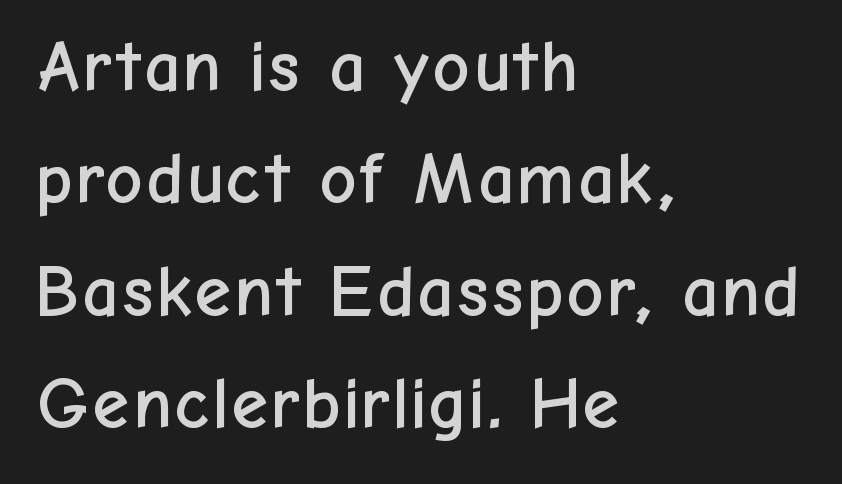
The foot of each line stays bare and open. The designer left line spacing at the default. The type family on display is of the sans-serif kind. The setting favours the left margin, as ordinary paragraphs usually do.
